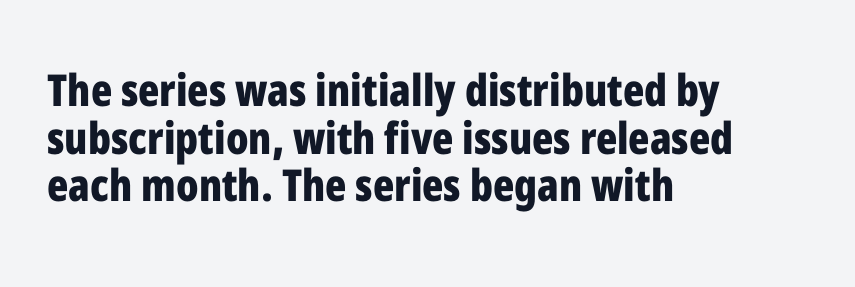
{"serif": "no", "italic": "no", "bold": "yes", "weight": "bold", "width": "condensed", "stroke_contrast": "low", "x_height": "medium", "monospaced": "no", "underline": "no", "align": "left", "line_spacing": "tight", "line_spacing_ratio": 1.08, "letter_spacing": "normal", "letter_spacing_em": 0.0, "glyph_px": 44}
